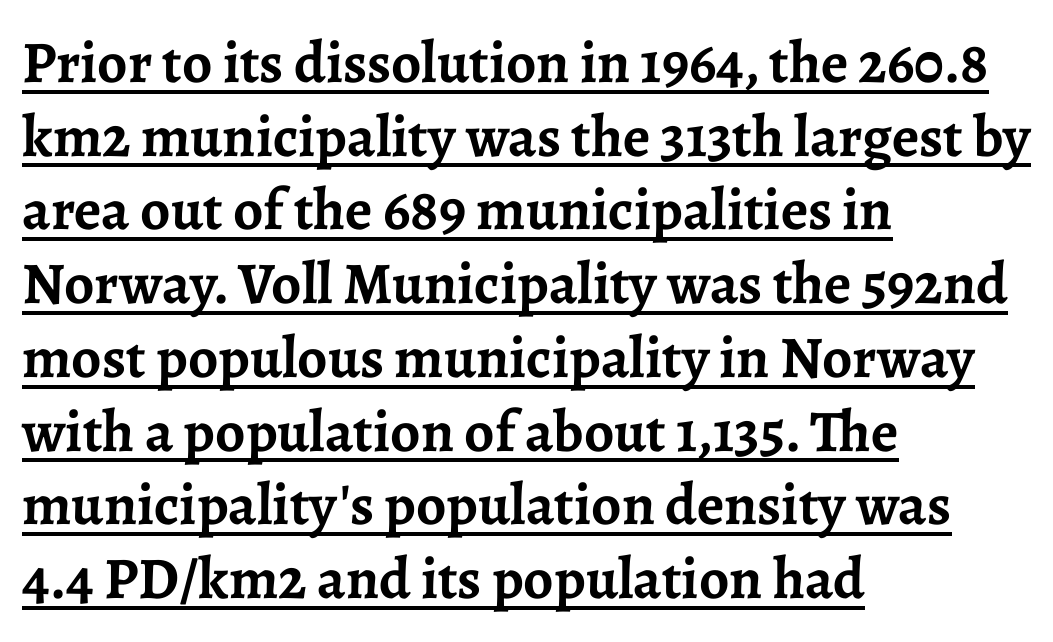
{"serif": "yes", "italic": "no", "bold": "yes", "weight": "semibold", "width": "normal", "stroke_contrast": "low", "x_height": "medium", "monospaced": "no", "underline": "yes", "align": "left", "line_spacing": "normal", "line_spacing_ratio": 1.25, "letter_spacing": "normal", "letter_spacing_em": 0.0, "glyph_px": 59}
